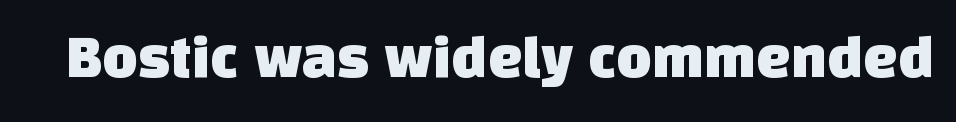
The image shows 61 px sans-serif type; set normal letter spacing, not underlined; low stroke contrast and a large x-height.
